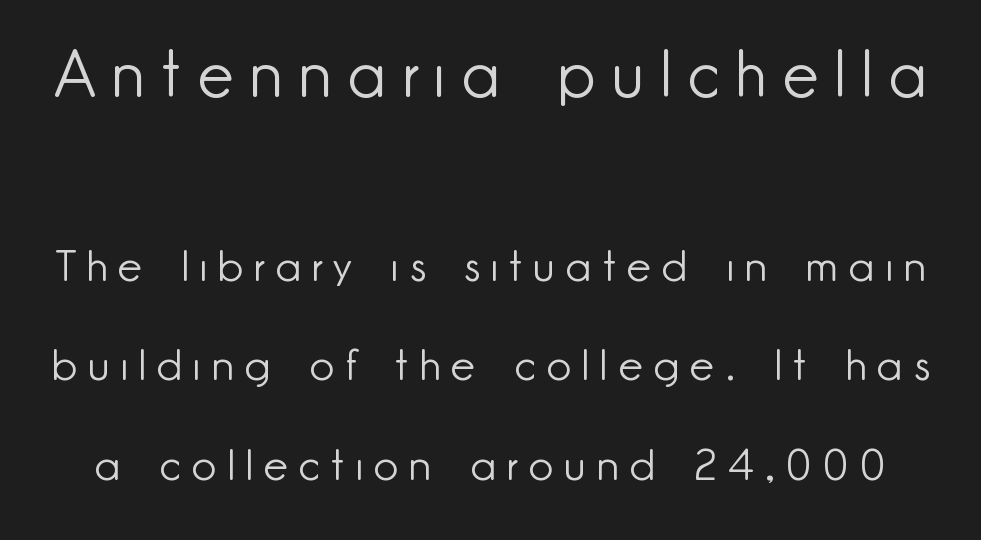
The composition opens big and finishes small. Every stem runs plumb, perpendicular to the baseline. Compared with typical body copy, the letter spacing here is much looser. The strip under each line holds only bare page. No letter is thick-stroked: the sample isn't bold. In terms of leading, this rendering errs on the spacious side.
